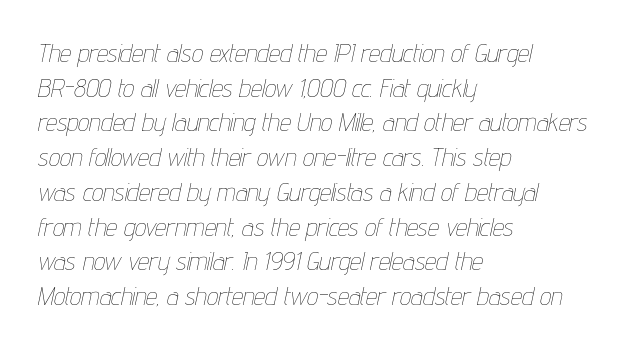
Q: Is the text bold? A: No.
Q: Is the text italic (slanted)? A: Yes, it leans right by about 12 degrees.
Q: Is the text underlined? A: No.
Q: How is the paragraph aligned? A: Left-aligned.
Q: Is the spacing between letters normal or unusually wide? A: Normal.
Q: Is the spacing between lines tight, normal or loose? A: Normal.
